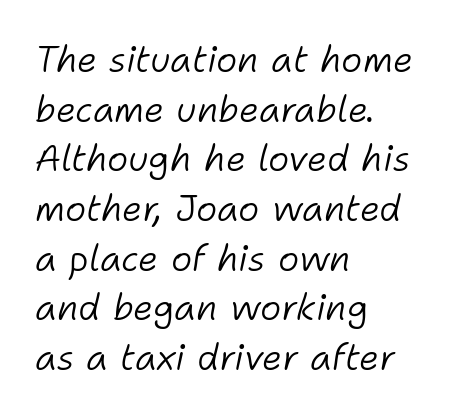
{"italic": "yes", "lean": "right", "slant_degrees": 11, "bold": "no", "weight": "light", "width": "normal", "stroke_contrast": "low", "x_height": "medium", "monospaced": "no", "underline": "no", "align": "left", "line_spacing": "normal", "line_spacing_ratio": 1.38, "letter_spacing": "normal", "letter_spacing_em": 0.0, "glyph_px": 36}
